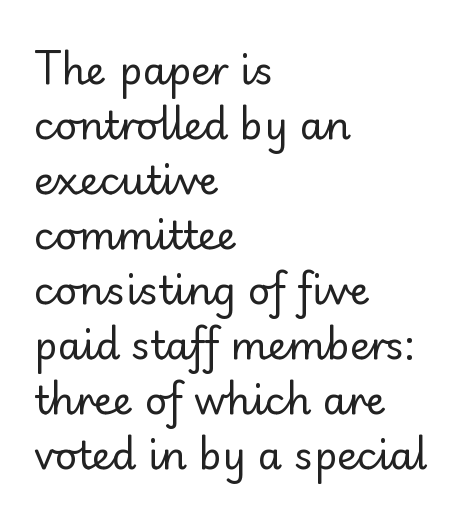
Q: Is the text bold? A: No.
Q: Is the text italic (slanted)? A: No, it is upright.
Q: Is the typeface a serif or a sans-serif typeface? A: Sans-serif.
Q: Is the text underlined? A: No.
Q: How is the paragraph aligned? A: Left-aligned.
Q: Is the spacing between letters normal or unusually wide? A: Normal.
Q: Is the spacing between lines tight, normal or loose? A: Normal.
Q: Width (condensed, normal, or wide)? A: Normal.
Q: Stroke contrast? A: Low.
Q: x-height? A: Small.
Q: Monospaced? A: No.
